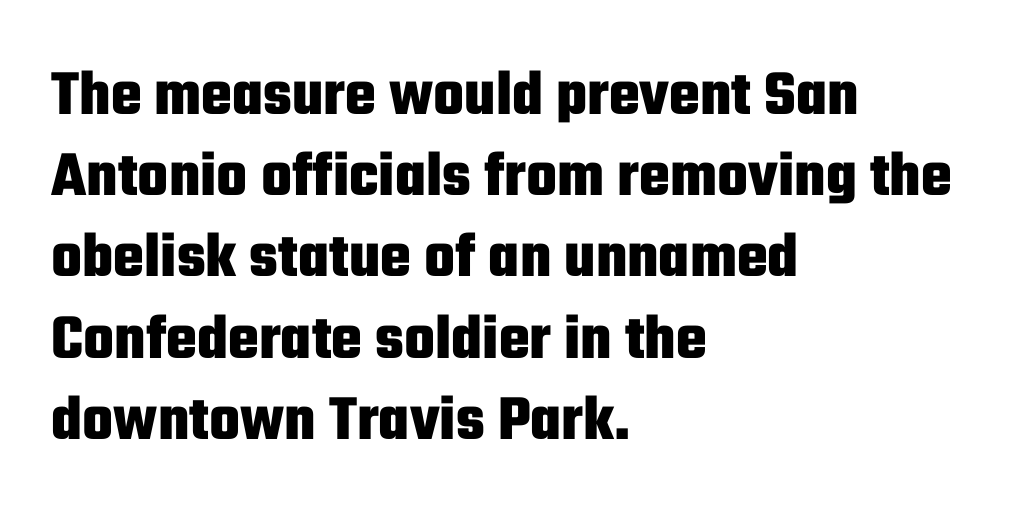
The image shows 65 px heavy, condensed sans-serif type, upright; set left-aligned, normal line spacing (1.25x), normal letter spacing, not underlined; low stroke contrast and a medium x-height.
